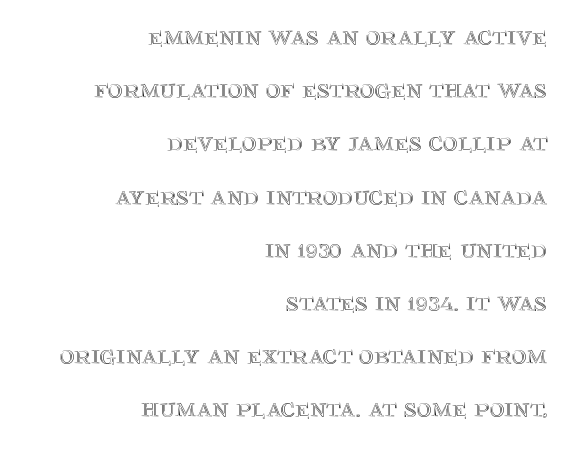
The image shows 28 px text type, upright; set right-aligned, loose line spacing (1.9x), normal letter spacing, not underlined; a large x-height.
